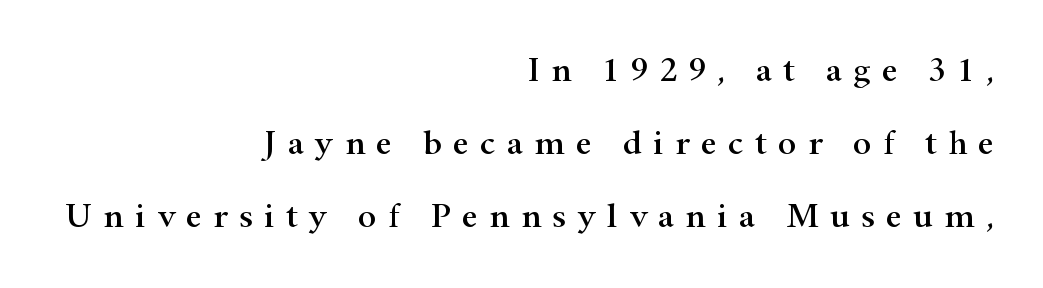
Italic: no, the glyphs are upright roman. Underlining? Definitely not there. You could only call the tracking loose — the letters float apart. Airy leading.
